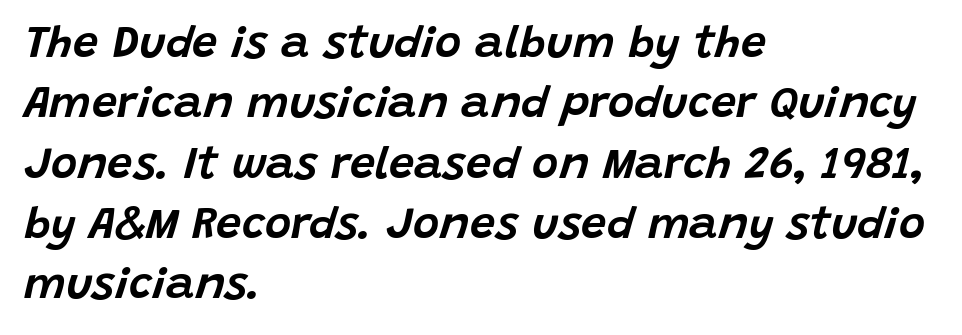
Q: Is the text italic (slanted)? A: Yes, it leans right by about 15 degrees.
Q: Is the text underlined? A: No.
Q: How is the paragraph aligned? A: Left-aligned.
Q: Is the spacing between letters normal or unusually wide? A: Normal.
Q: Is the spacing between lines tight, normal or loose? A: Normal.
Q: Width (condensed, normal, or wide)? A: Normal.
Q: Stroke contrast? A: Low.
Q: x-height? A: Large.
Q: Monospaced? A: No.
